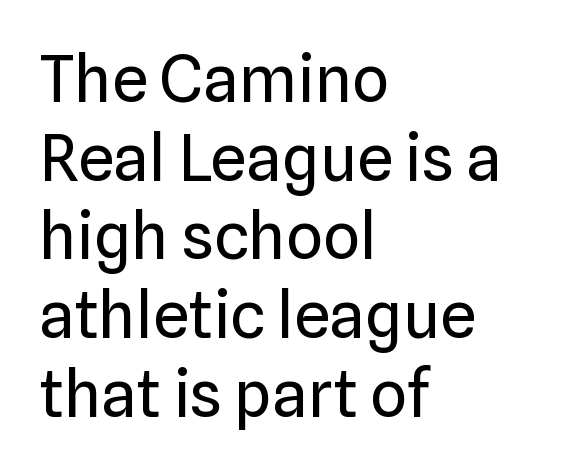
{"serif": "no", "italic": "no", "bold": "no", "weight": "regular", "width": "normal", "stroke_contrast": "low", "x_height": "medium", "monospaced": "no", "underline": "no", "align": "left", "line_spacing_ratio": 1.21, "letter_spacing": "normal", "letter_spacing_em": 0.0, "glyph_px": 65}
